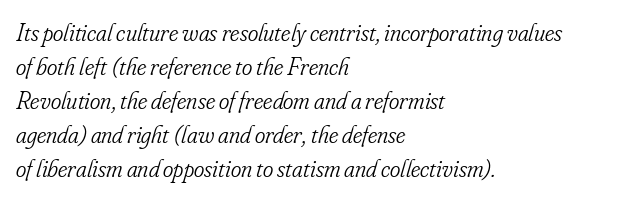
Is this a heavy cut? Hardly; it is regular or lighter. Reading down the column, the eye jumps a familiar distance to each next line. Type without underlining. The horizontal fit of the characters is conventional and even.
